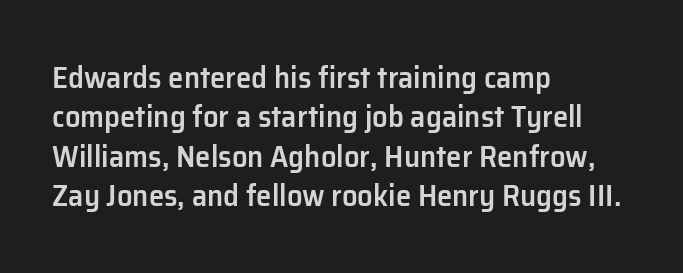
The image shows 31 px semibold sans-serif type, upright; set left-aligned, normal line spacing (1.27x), normal letter spacing, not underlined; low stroke contrast and a medium x-height.
